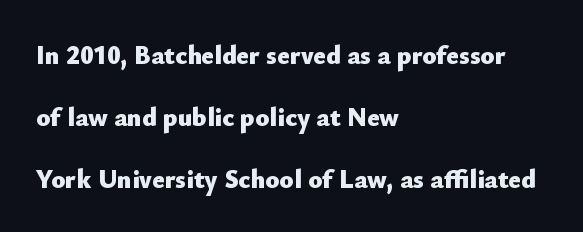
Q: Is the text bold? A: Yes.
Q: Is the text italic (slanted)? A: No, it is upright.
Q: Is the text underlined? A: No.
Q: How is the paragraph aligned? A: Left-aligned.
Q: Is the spacing between letters normal or unusually wide? A: Normal.
Q: Is the spacing between lines tight, normal or loose? A: Loose.
